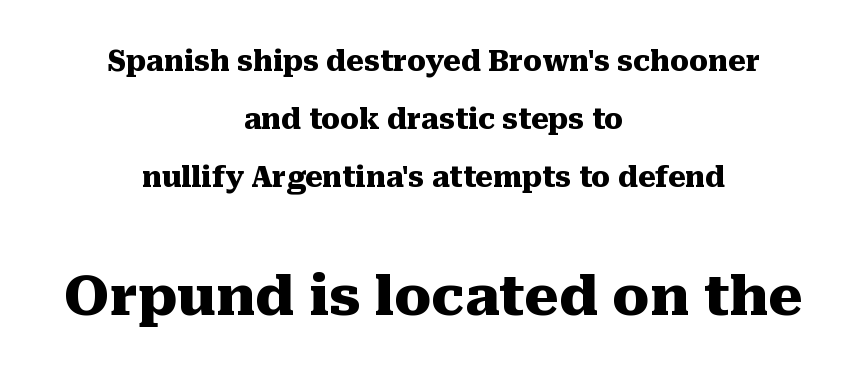
Q: Is the text bold? A: Yes.
Q: Is the text italic (slanted)? A: No, it is upright.
Q: Is the typeface a serif or a sans-serif typeface? A: Serif.
Q: Is the text underlined? A: No.
Q: How is the paragraph aligned? A: Centered.
Q: Is the spacing between letters normal or unusually wide? A: Normal.
Q: Is the spacing between lines tight, normal or loose? A: Loose.
Q: Which block of text is set in a larger size, the first (top) or the second (bottom)? A: The second (bottom) one.
Q: Width (condensed, normal, or wide)? A: Normal.
Q: Stroke contrast? A: Medium.
Q: x-height? A: Medium.
Q: Monospaced? A: No.
